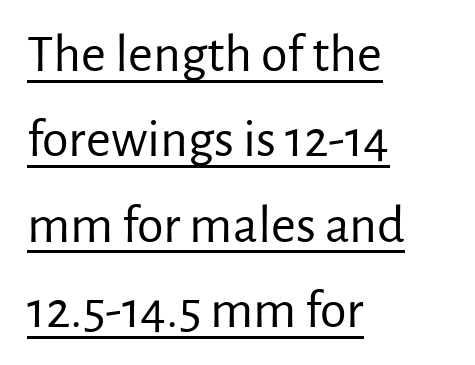
{"serif": "no", "italic": "no", "bold": "no", "weight": "regular", "width": "normal", "stroke_contrast": "low", "x_height": "medium", "monospaced": "no", "underline": "yes", "align": "left", "line_spacing": "normal", "line_spacing_ratio": 1.58, "letter_spacing": "normal", "letter_spacing_em": 0.0, "glyph_px": 54}
